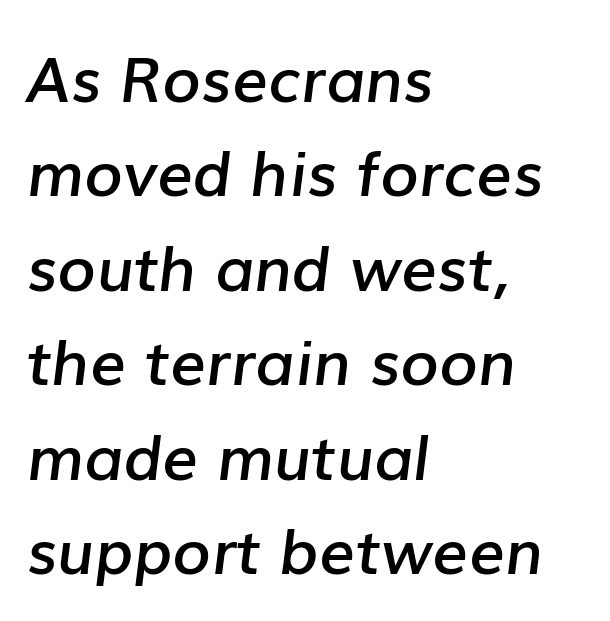
Q: Is the text bold? A: Semi-bold.
Q: Is the text italic (slanted)? A: Yes, it leans right by about 7 degrees.
Q: Is the text underlined? A: No.
Q: How is the paragraph aligned? A: Left-aligned.
Q: Is the spacing between letters normal or unusually wide? A: Normal.
Q: Is the spacing between lines tight, normal or loose? A: Normal.
Q: Width (condensed, normal, or wide)? A: Normal.
Q: Stroke contrast? A: Low.
Q: x-height? A: Medium.
Q: Monospaced? A: No.
